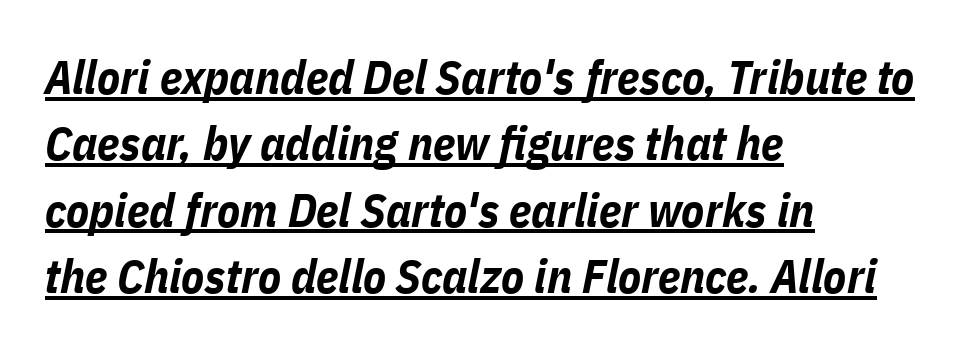
The image shows 47 px bold, condensed type, italic (leaning right); set left-aligned, normal line spacing (1.41x), normal letter spacing, underlined; low stroke contrast and a medium x-height.
